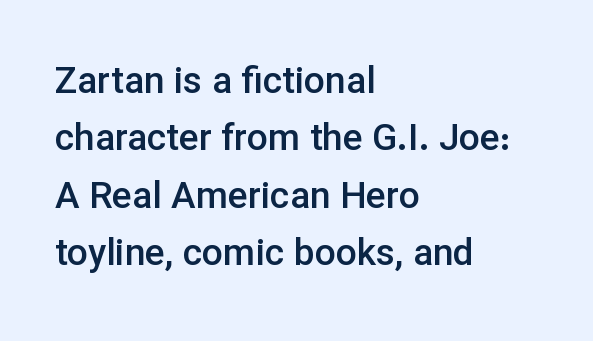
Q: Is the text bold? A: Semi-bold.
Q: Is the text italic (slanted)? A: No, it is upright.
Q: Is the typeface a serif or a sans-serif typeface? A: Sans-serif.
Q: Is the text underlined? A: No.
Q: How is the paragraph aligned? A: Left-aligned.
Q: Is the spacing between letters normal or unusually wide? A: Normal.
Q: Is the spacing between lines tight, normal or loose? A: Normal.
Q: Width (condensed, normal, or wide)? A: Normal.
Q: Stroke contrast? A: Low.
Q: x-height? A: Medium.
Q: Monospaced? A: No.
